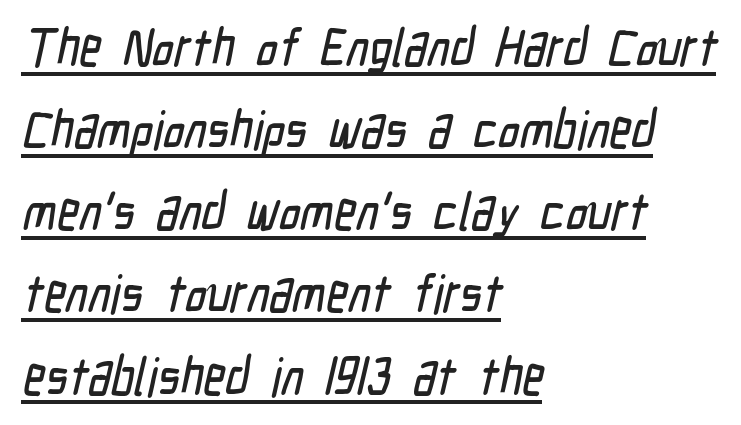
Horizontally, the lines are justified to the leading edge only. Is this a fixed-width face? No — the glyphs have proportional, varying widths. Short note: letters normally spaced. A baseline rule has been typeset under these characters. Check where the strokes stop: nothing finishes them off — pure sans.
